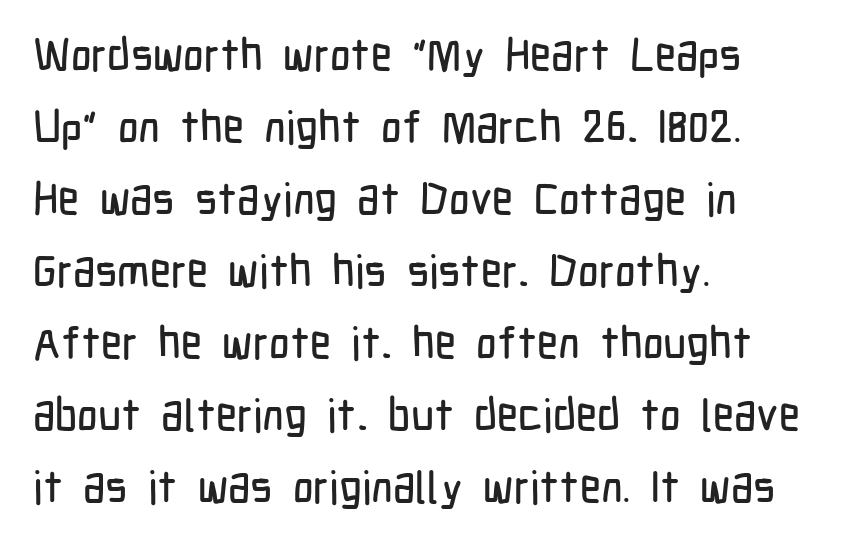
Q: Is the text italic (slanted)? A: No, it is upright.
Q: Is the typeface a serif or a sans-serif typeface? A: Sans-serif.
Q: Is the text underlined? A: No.
Q: How is the paragraph aligned? A: Left-aligned.
Q: Is the spacing between letters normal or unusually wide? A: Normal.
Q: Is the spacing between lines tight, normal or loose? A: Normal.
Q: Width (condensed, normal, or wide)? A: Condensed.
Q: Stroke contrast? A: Low.
Q: x-height? A: Medium.
Q: Monospaced? A: No.
